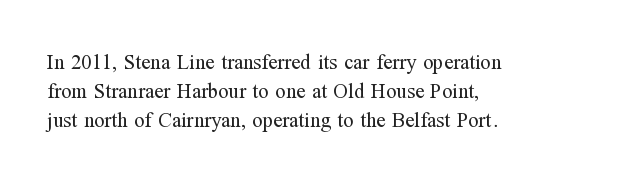
Q: Is the text bold? A: No.
Q: Is the text italic (slanted)? A: No, it is upright.
Q: Is the text underlined? A: No.
Q: How is the paragraph aligned? A: Left-aligned.
Q: Is the spacing between letters normal or unusually wide? A: Normal.
Q: Is the spacing between lines tight, normal or loose? A: Normal.
